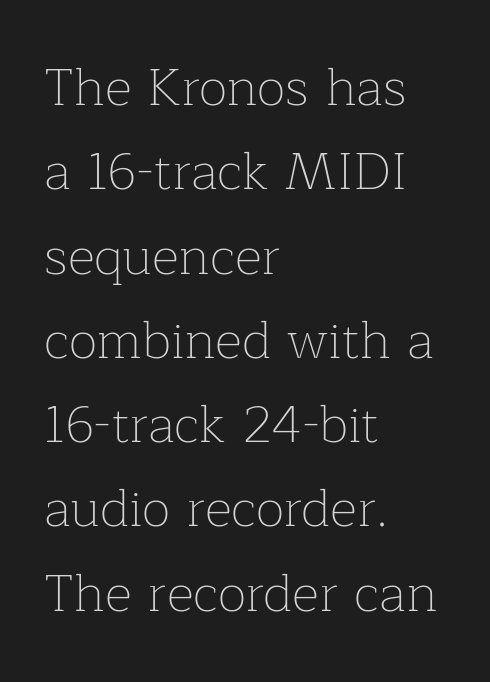
The image shows 53 px thin serif type, upright; set left-aligned, normal line spacing (1.59x), normal letter spacing, not underlined; low stroke contrast and a medium x-height.
